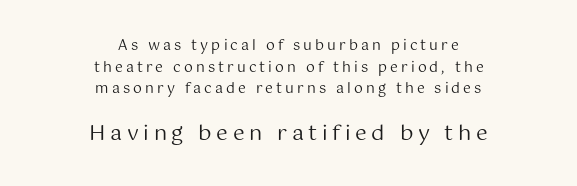
The image shows 21 px text type, upright; set centered, normal line spacing (1.55x), unusually wide letter spacing (+0.22 em), not underlined; the second (bottom) block is 1.5x larger.
